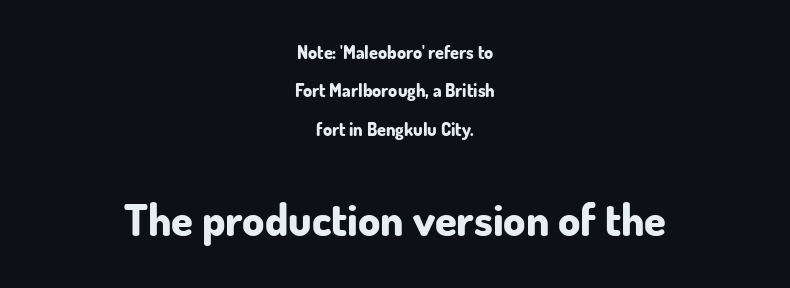
The image shows 44 px bold sans-serif type, upright; set centered, loose line spacing (2.13x), normal letter spacing, not underlined; the second (bottom) block is 2.44x larger; low stroke contrast and a small x-height.
